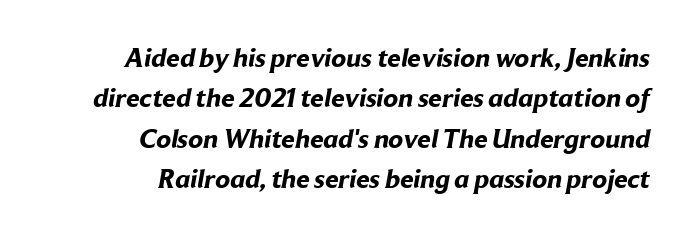
{"bold": "yes", "underline": "no", "align": "right", "line_spacing": "normal", "line_spacing_ratio": 1.5, "letter_spacing": "normal", "letter_spacing_em": 0.0, "glyph_px": 27}
